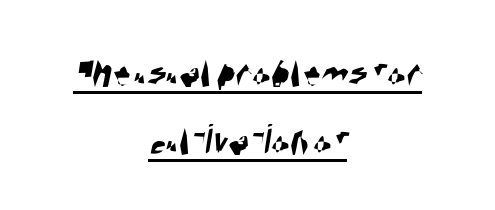
{"serif": "no", "width": "condensed", "stroke_contrast": "high", "x_height": "large", "monospaced": "no", "underline": "yes", "align": "center", "line_spacing": "normal", "line_spacing_ratio": 1.55, "letter_spacing": "normal", "letter_spacing_em": 0.0, "glyph_px": 44}
